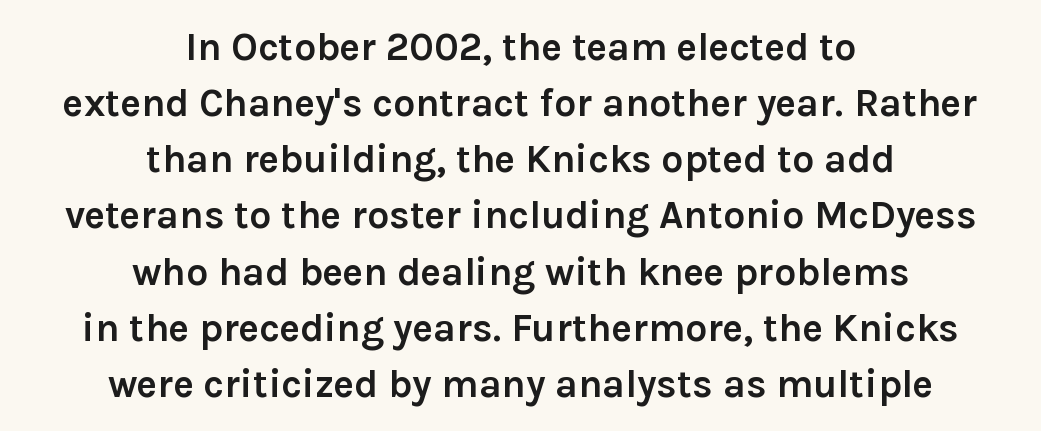
Q: Is the text bold? A: Yes.
Q: Is the text italic (slanted)? A: No, it is upright.
Q: Is the typeface a serif or a sans-serif typeface? A: Sans-serif.
Q: Is the text underlined? A: No.
Q: How is the paragraph aligned? A: Centered.
Q: Is the spacing between letters normal or unusually wide? A: Normal.
Q: Is the spacing between lines tight, normal or loose? A: Normal.
Q: Width (condensed, normal, or wide)? A: Normal.
Q: x-height? A: Medium.
Q: Monospaced? A: No.
